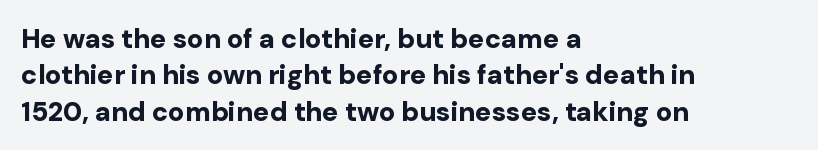
{"italic": "no", "bold": "yes", "underline": "no", "align": "left", "line_spacing": "normal", "line_spacing_ratio": 1.35, "letter_spacing": "normal", "letter_spacing_em": 0.0, "glyph_px": 27}
